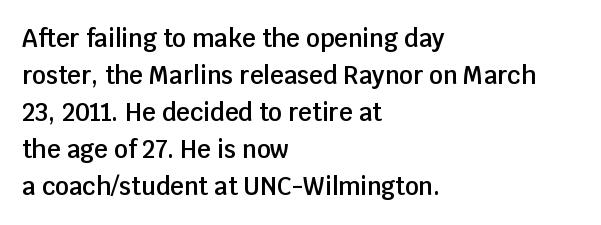
The image shows 24 px text type, upright; set left-aligned, normal line spacing (1.54x), normal letter spacing, not underlined.
